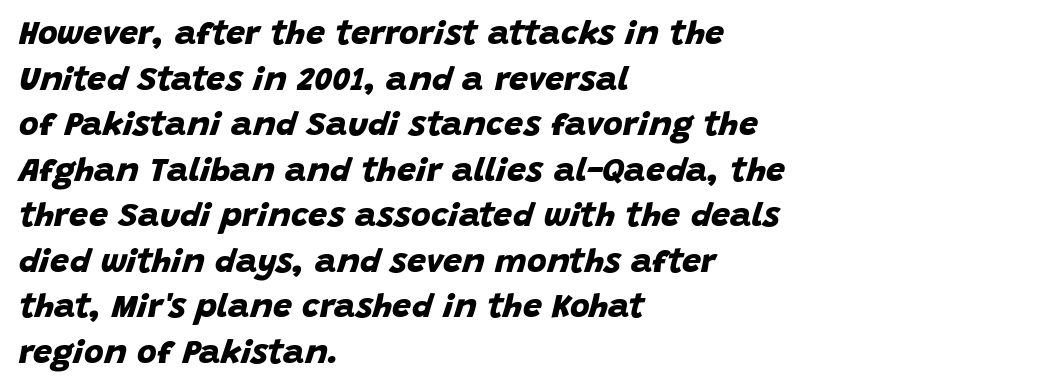
{"serif": "no", "bold": "yes", "weight": "bold", "width": "normal", "stroke_contrast": "low", "x_height": "large", "monospaced": "no", "underline": "no", "align": "left", "line_spacing": "normal", "line_spacing_ratio": 1.34, "letter_spacing": "normal", "letter_spacing_em": 0.0, "glyph_px": 34}
